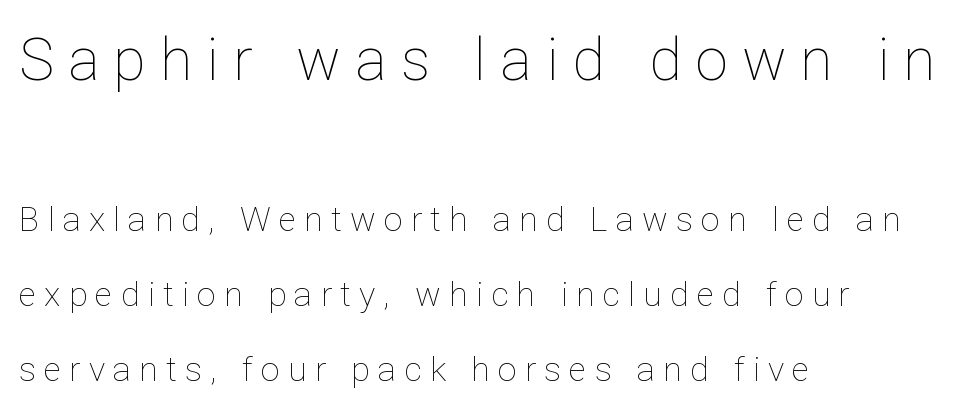
The image shows 59 px thin type, upright; set left-aligned, loose line spacing (2.2x), unusually wide letter spacing (+0.24 em), not underlined; the first (top) block is 1.74x larger; low stroke contrast and a medium x-height.
